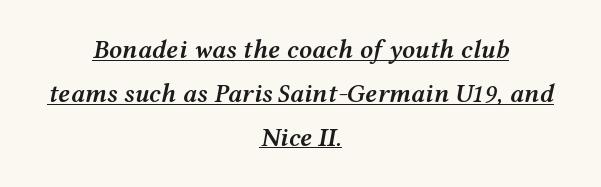
Q: Is the text bold? A: Semi-bold.
Q: Is the text italic (slanted)? A: Yes, it leans right by about 12 degrees.
Q: Is the text underlined? A: Yes.
Q: How is the paragraph aligned? A: Centered.
Q: Is the spacing between letters normal or unusually wide? A: Normal.
Q: Is the spacing between lines tight, normal or loose? A: Normal.
